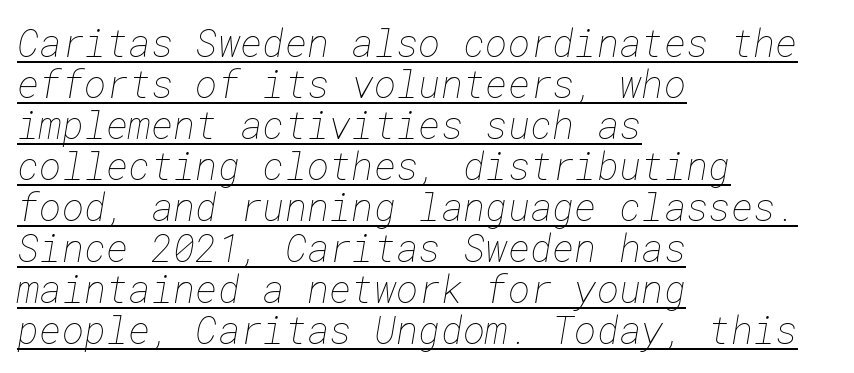
{"bold": "no", "weight": "thin", "width": "normal", "stroke_contrast": "low", "x_height": "medium", "underline": "yes", "align": "left", "line_spacing": "tight", "line_spacing_ratio": 1.08, "letter_spacing": "normal", "letter_spacing_em": 0.0, "glyph_px": 38}
